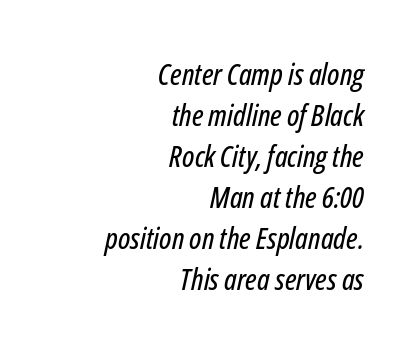
Q: Is the text italic (slanted)? A: Yes, it leans right by about 12 degrees.
Q: Is the text underlined? A: No.
Q: How is the paragraph aligned? A: Right-aligned.
Q: Is the spacing between letters normal or unusually wide? A: Normal.
Q: Is the spacing between lines tight, normal or loose? A: Normal.
Q: Width (condensed, normal, or wide)? A: Condensed.
Q: Stroke contrast? A: Low.
Q: x-height? A: Medium.
Q: Monospaced? A: No.
